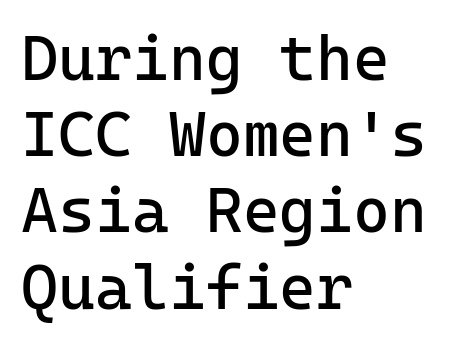
{"serif": "no", "italic": "no", "bold": "no", "weight": "regular", "width": "normal", "stroke_contrast": "low", "x_height": "medium", "underline": "no", "align": "left", "line_spacing_ratio": 1.21, "letter_spacing": "normal", "letter_spacing_em": 0.0, "glyph_px": 63}
